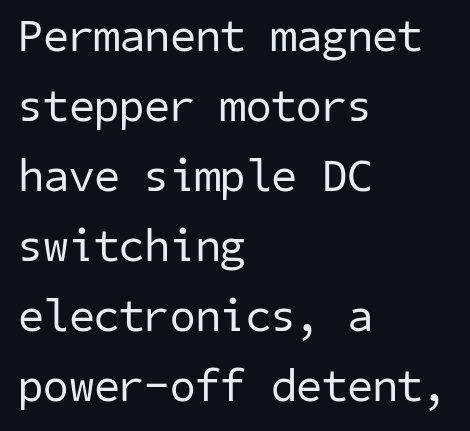
{"serif": "no", "bold": "no", "weight": "regular", "width": "normal", "stroke_contrast": "low", "x_height": "medium", "underline": "no", "align": "left", "line_spacing": "normal", "line_spacing_ratio": 1.52, "letter_spacing": "normal", "letter_spacing_em": 0.0, "glyph_px": 46}
